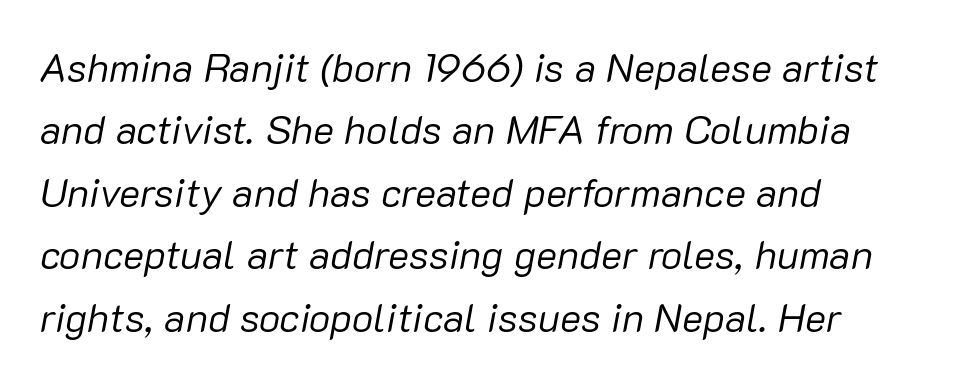
{"italic": "yes", "lean": "right", "slant_degrees": 10, "bold": "no", "weight": "regular", "width": "normal", "stroke_contrast": "low", "x_height": "medium", "monospaced": "no", "underline": "no", "align": "left", "line_spacing": "normal", "line_spacing_ratio": 1.56, "letter_spacing": "normal", "letter_spacing_em": 0.0, "glyph_px": 40}
